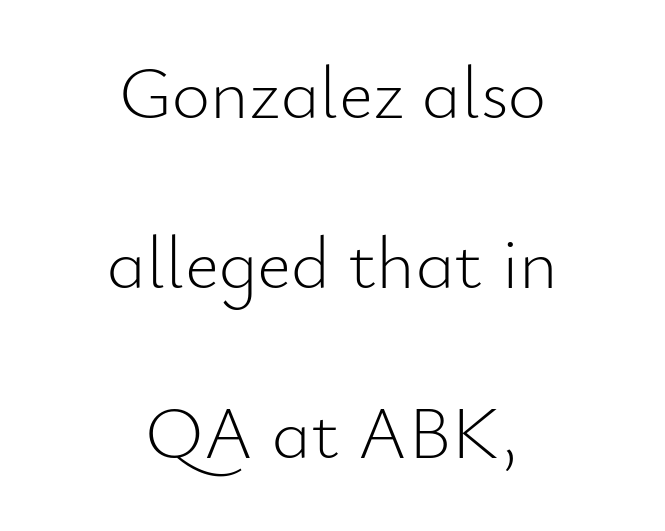
{"serif": "no", "italic": "no", "bold": "no", "weight": "light", "width": "normal", "stroke_contrast": "low", "x_height": "small", "monospaced": "no", "underline": "no", "align": "center", "line_spacing": "loose", "line_spacing_ratio": 2.3, "letter_spacing": "normal", "letter_spacing_em": 0.0, "glyph_px": 74}
